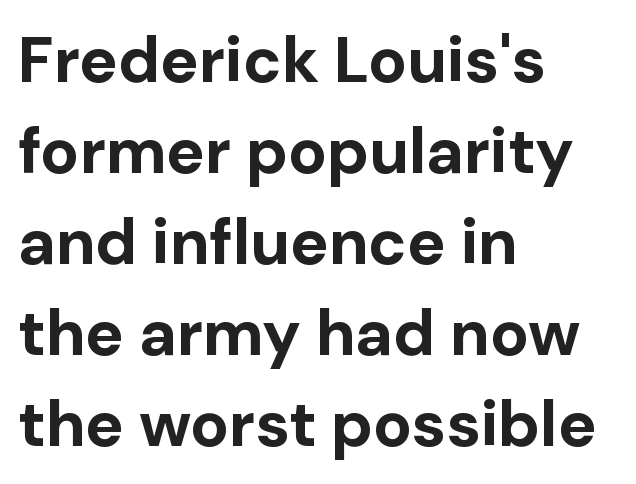
The image shows 64 px bold sans-serif type, upright; set left-aligned, normal line spacing (1.42x), normal letter spacing, not underlined; low stroke contrast and a medium x-height.
